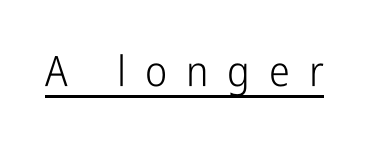
Vertical stems look standard width or narrower in stroke. The letters stand upright; this is a roman face. Varying glyph widths throughout — classic text-font behaviour. A sans-serif font was chosen for this passage. Caption: lettering with a line underneath.
